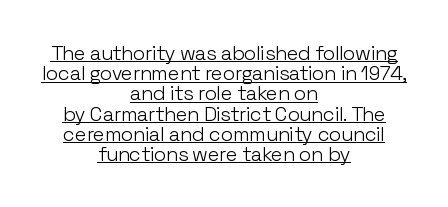
The image shows 20 px text type, upright; set centered, tight line spacing (1.01x), normal letter spacing, underlined.
